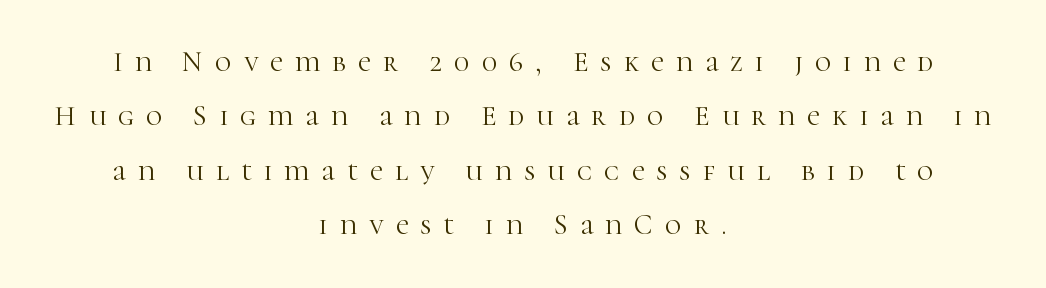
The image shows 28 px light serif type, upright; set centered, loose line spacing (1.94x), unusually wide letter spacing (+0.44 em), not underlined; high stroke contrast and a medium x-height.
